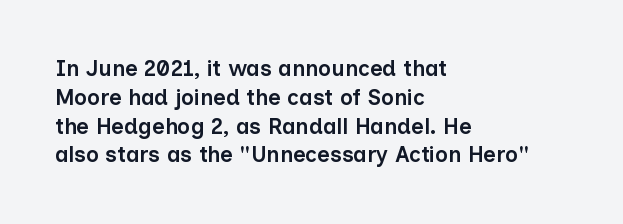
The image shows 22 px text type, upright; set left-aligned, normal line spacing (1.31x), normal letter spacing, not underlined.
